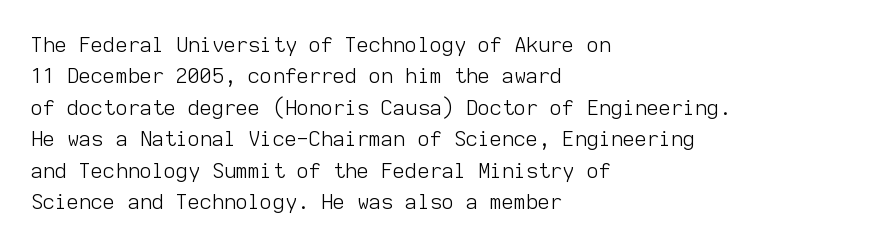
Each row of text sits above clean, open space. Italic? Not at all — the glyphs are vertical. Typeset ragged right — the left edge is the straight one. Each word holds together tightly as a unit, with standard inter-letter gaps. Interline gaps are of average width in this sample.
